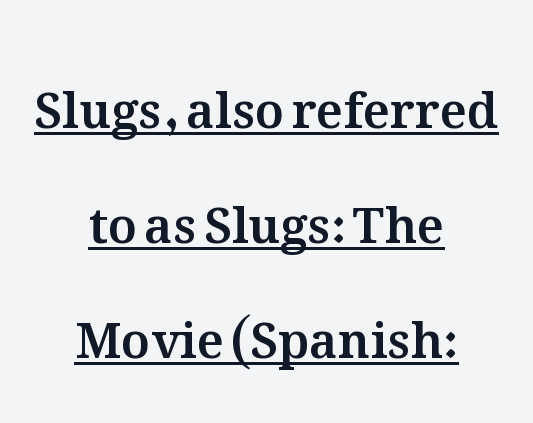
Casual observation: everything's sitting right in the middle. Proportional: the letters do not fall into vertical columns. The horizontal fit of the characters is conventional and even. The string is rendered with underlining switched on. The letters stand straight up with perfectly vertical stems.
